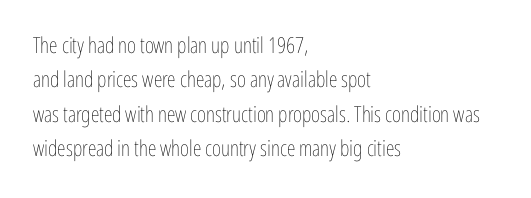
Q: Is the text bold? A: No.
Q: Is the text italic (slanted)? A: No, it is upright.
Q: Is the text underlined? A: No.
Q: How is the paragraph aligned? A: Left-aligned.
Q: Is the spacing between letters normal or unusually wide? A: Normal.
Q: Is the spacing between lines tight, normal or loose? A: Normal.
